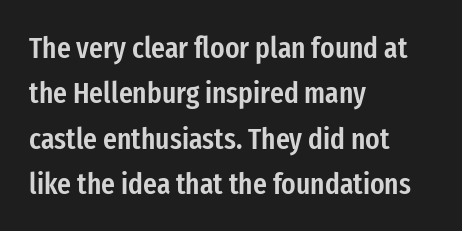
{"serif": "no", "italic": "no", "bold": "semi", "weight": "semibold", "width": "condensed", "stroke_contrast": "low", "x_height": "medium", "monospaced": "no", "underline": "no", "align": "left", "line_spacing": "normal", "line_spacing_ratio": 1.51, "letter_spacing": "normal", "letter_spacing_em": 0.0, "glyph_px": 30}
